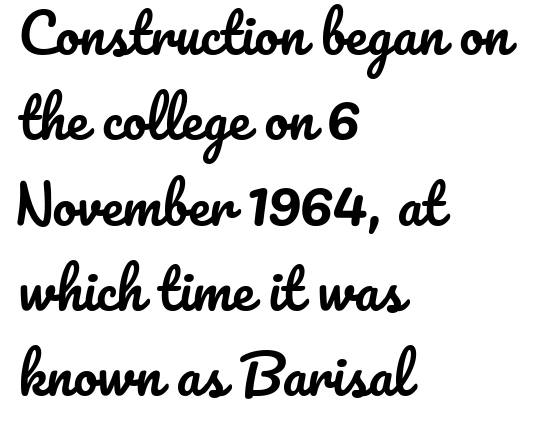
Q: Is the text italic (slanted)? A: Yes.
Q: Is the text underlined? A: No.
Q: How is the paragraph aligned? A: Left-aligned.
Q: Is the spacing between letters normal or unusually wide? A: Normal.
Q: Is the spacing between lines tight, normal or loose? A: Normal.
Q: Width (condensed, normal, or wide)? A: Normal.
Q: Stroke contrast? A: Low.
Q: x-height? A: Small.
Q: Monospaced? A: No.
